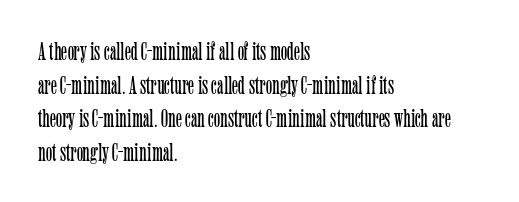
The image shows 26 px text type, upright; set left-aligned, normal line spacing (1.29x), normal letter spacing, not underlined.
